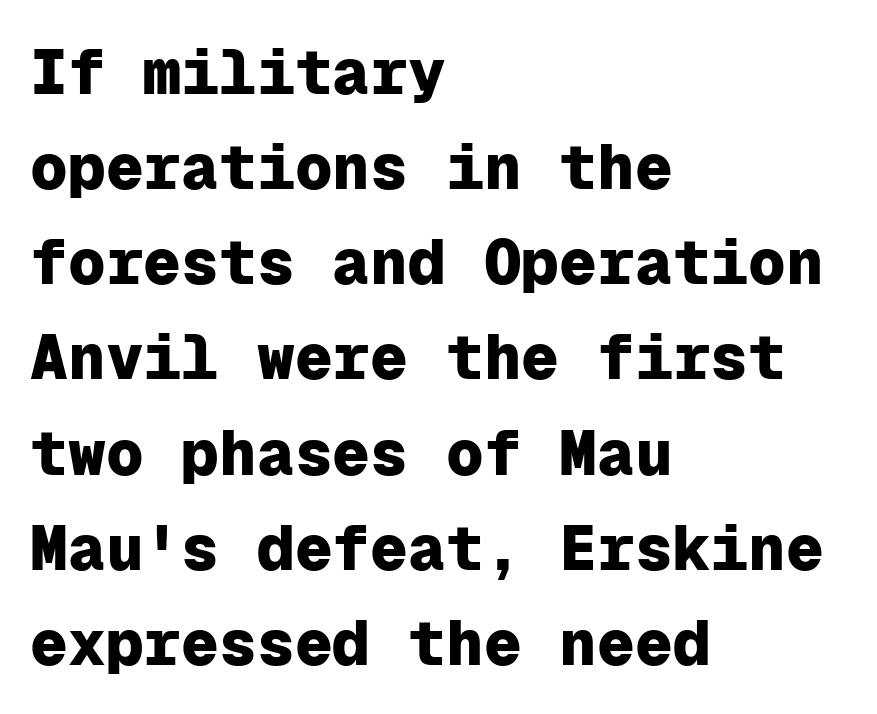
Q: Is the text bold? A: Yes.
Q: Is the text italic (slanted)? A: No, it is upright.
Q: Is the typeface a serif or a sans-serif typeface? A: Sans-serif.
Q: Is the text underlined? A: No.
Q: How is the paragraph aligned? A: Left-aligned.
Q: Is the spacing between letters normal or unusually wide? A: Normal.
Q: Is the spacing between lines tight, normal or loose? A: Normal.
Q: Width (condensed, normal, or wide)? A: Normal.
Q: Stroke contrast? A: Low.
Q: x-height? A: Medium.
Q: Monospaced? A: Yes.
